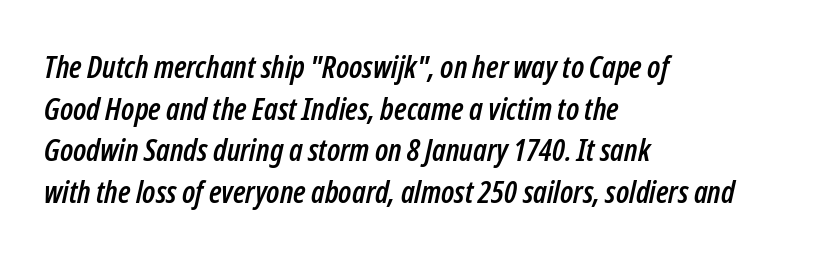
Q: Is the text italic (slanted)? A: Yes, it leans right by about 12 degrees.
Q: Is the text underlined? A: No.
Q: How is the paragraph aligned? A: Left-aligned.
Q: Is the spacing between letters normal or unusually wide? A: Normal.
Q: Is the spacing between lines tight, normal or loose? A: Normal.
Q: Width (condensed, normal, or wide)? A: Condensed.
Q: Stroke contrast? A: Low.
Q: x-height? A: Medium.
Q: Monospaced? A: No.
